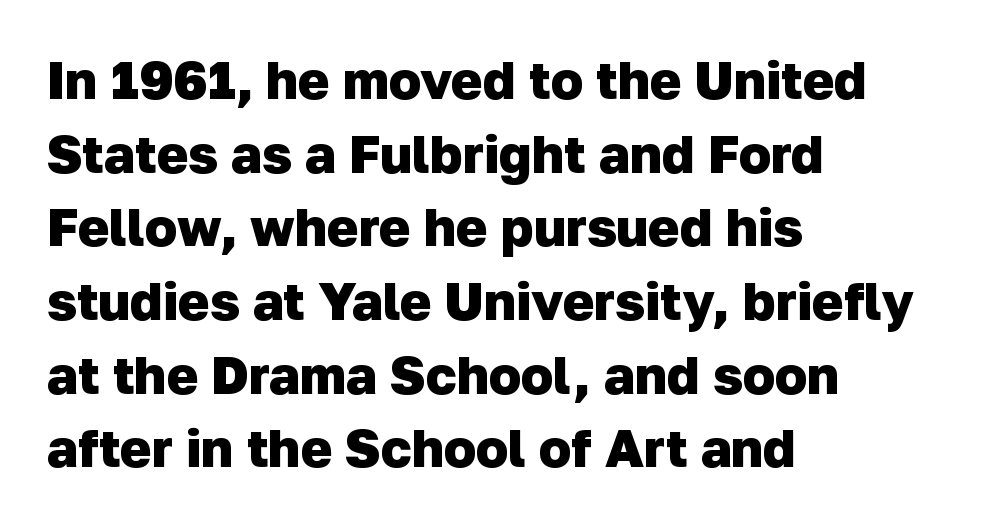
Q: Is the text bold? A: Yes.
Q: Is the typeface a serif or a sans-serif typeface? A: Sans-serif.
Q: Is the text underlined? A: No.
Q: How is the paragraph aligned? A: Left-aligned.
Q: Is the spacing between letters normal or unusually wide? A: Normal.
Q: Is the spacing between lines tight, normal or loose? A: Normal.
Q: Width (condensed, normal, or wide)? A: Normal.
Q: Stroke contrast? A: Low.
Q: x-height? A: Medium.
Q: Monospaced? A: No.
